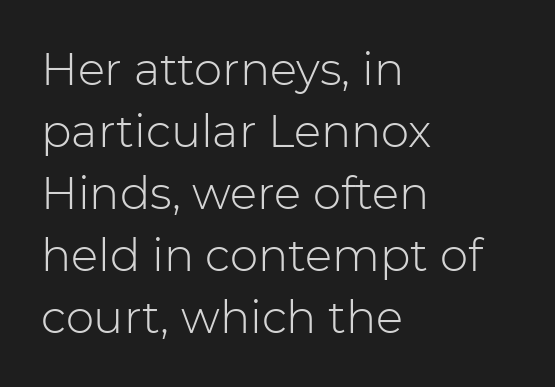
{"serif": "no", "italic": "no", "bold": "no", "weight": "light", "width": "normal", "stroke_contrast": "low", "x_height": "medium", "monospaced": "no", "underline": "no", "align": "left", "line_spacing": "normal", "line_spacing_ratio": 1.38, "letter_spacing": "normal", "letter_spacing_em": 0.0, "glyph_px": 45}
